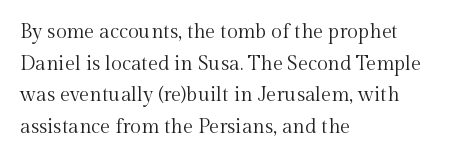
Q: Is the text bold? A: No.
Q: Is the text italic (slanted)? A: No, it is upright.
Q: Is the text underlined? A: No.
Q: How is the paragraph aligned? A: Left-aligned.
Q: Is the spacing between letters normal or unusually wide? A: Normal.
Q: Is the spacing between lines tight, normal or loose? A: Normal.
